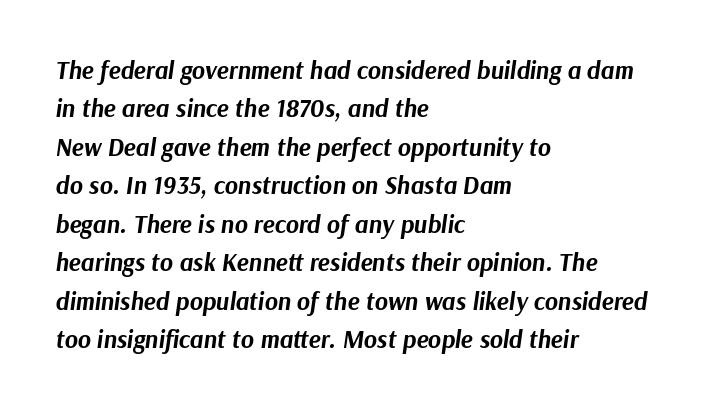
The image shows 25 px bold type, italic (leaning right); set left-aligned, normal line spacing (1.54x), normal letter spacing, not underlined.
